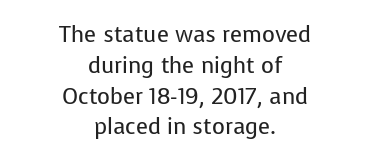
The image shows 22 px text type, upright; set centered, normal line spacing (1.4x), normal letter spacing, not underlined.
